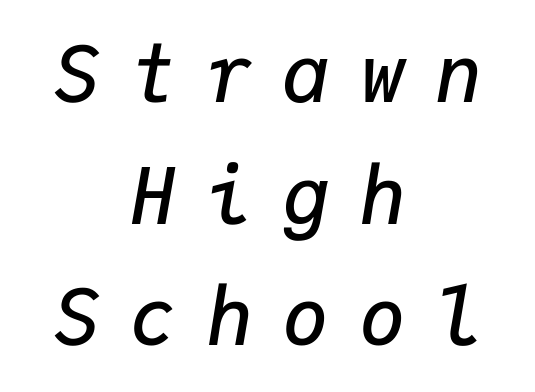
The face used here has a pronounced slope to its letters. The horizontal fit of the characters is loose and conspicuously gappy. Regular leading. The strokes are fattened partway — semibold, not bold. You could count columns in this text — the font is strictly monospaced.
